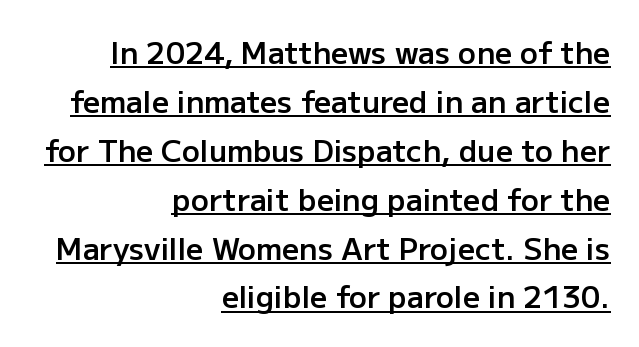
Q: Is the text bold? A: Semi-bold.
Q: Is the text italic (slanted)? A: No, it is upright.
Q: Is the typeface a serif or a sans-serif typeface? A: Sans-serif.
Q: Is the text underlined? A: Yes.
Q: How is the paragraph aligned? A: Right-aligned.
Q: Is the spacing between letters normal or unusually wide? A: Normal.
Q: Is the spacing between lines tight, normal or loose? A: Normal.
Q: Width (condensed, normal, or wide)? A: Normal.
Q: Stroke contrast? A: Low.
Q: x-height? A: Medium.
Q: Monospaced? A: No.
